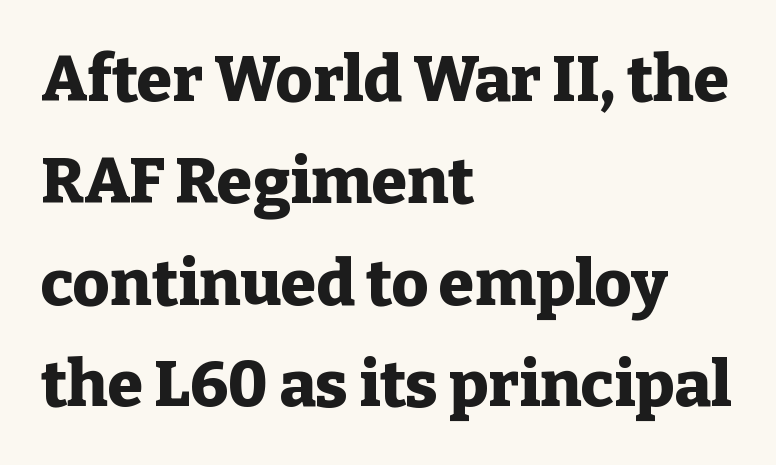
The image shows 64 px heavy serif type, upright; set left-aligned, normal line spacing (1.59x), normal letter spacing, not underlined; low stroke contrast and a medium x-height.
